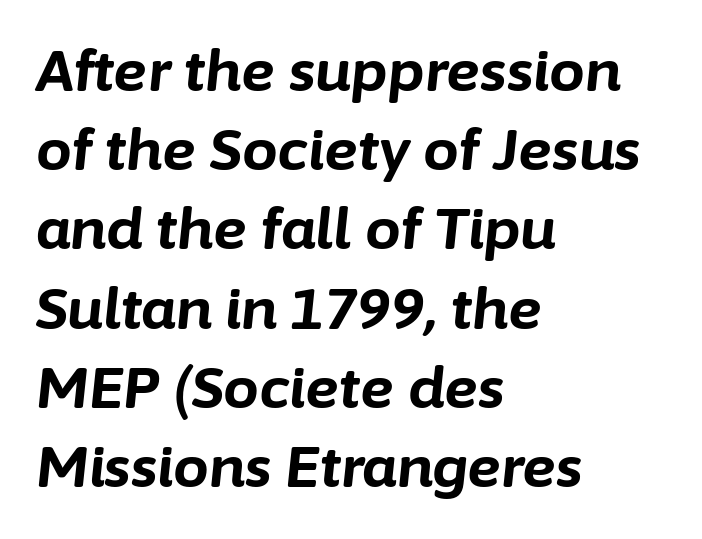
Left-aligned paragraph, ragged on the right. Here the designer chose a conventional face with non-uniform glyph widths. Caption: bold face, heavy strokes. A bare baseline throughout the passage.
